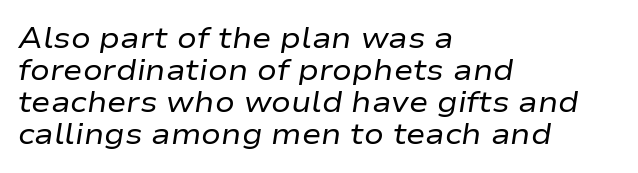
{"italic": "yes", "lean": "right", "slant_degrees": 9, "bold": "no", "weight": "regular", "width": "wide", "stroke_contrast": "low", "x_height": "medium", "monospaced": "no", "underline": "no", "align": "left", "line_spacing": "tight", "line_spacing_ratio": 1.1, "letter_spacing": "normal", "letter_spacing_em": 0.0, "glyph_px": 29}
